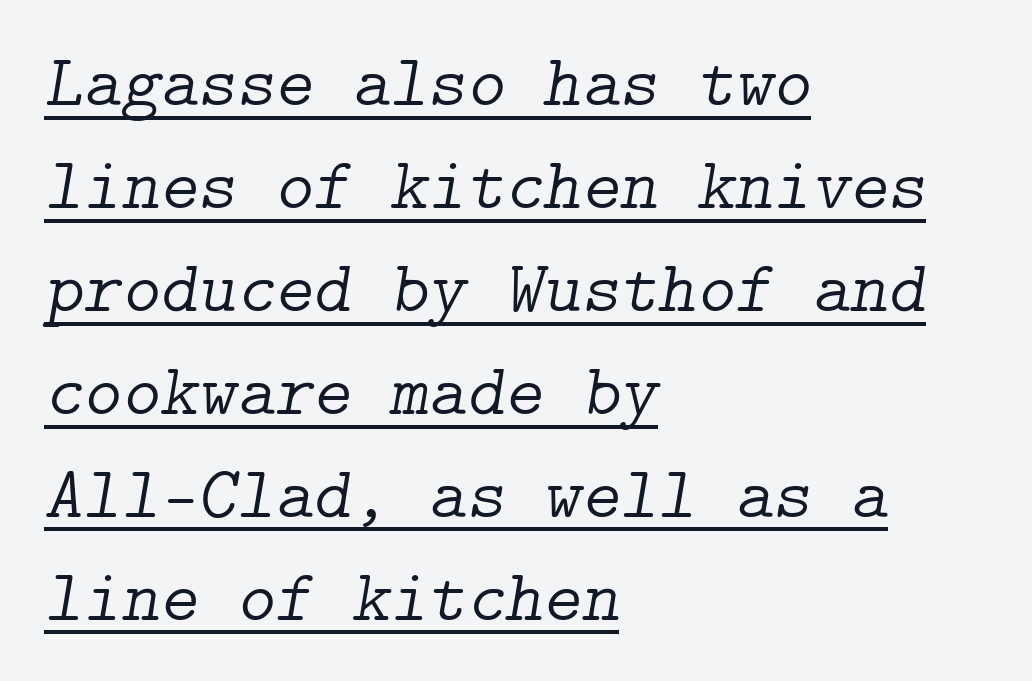
Q: Is the text bold? A: No.
Q: Is the text italic (slanted)? A: Yes, it leans right by about 9 degrees.
Q: Is the typeface a serif or a sans-serif typeface? A: Serif.
Q: Is the text underlined? A: Yes.
Q: How is the paragraph aligned? A: Left-aligned.
Q: Is the spacing between letters normal or unusually wide? A: Normal.
Q: Is the spacing between lines tight, normal or loose? A: Normal.
Q: Width (condensed, normal, or wide)? A: Normal.
Q: Stroke contrast? A: Low.
Q: x-height? A: Medium.
